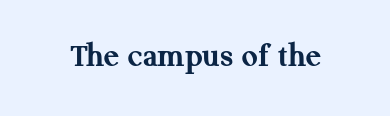
The image shows 35 px semibold serif type, upright; set normal letter spacing, not underlined; medium stroke contrast and a medium x-height.
